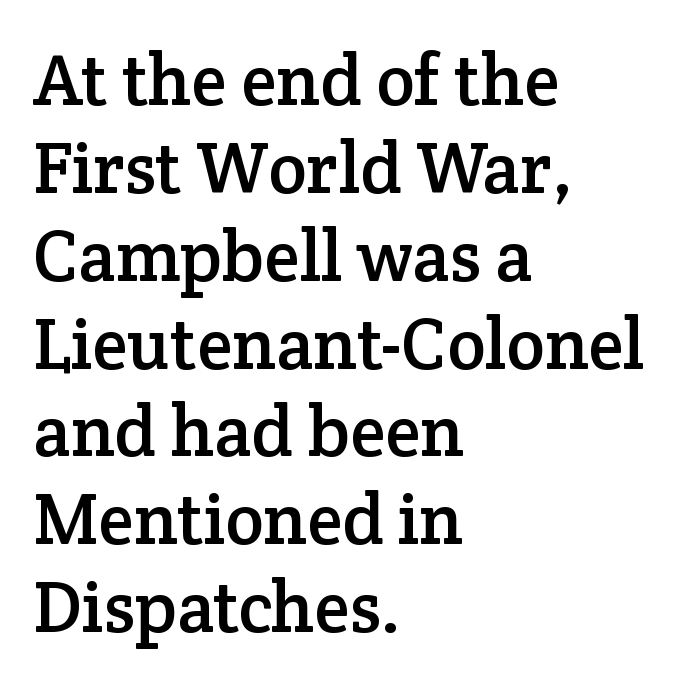
Q: Is the text italic (slanted)? A: No, it is upright.
Q: Is the typeface a serif or a sans-serif typeface? A: Serif.
Q: Is the text underlined? A: No.
Q: How is the paragraph aligned? A: Left-aligned.
Q: Is the spacing between letters normal or unusually wide? A: Normal.
Q: Width (condensed, normal, or wide)? A: Normal.
Q: Stroke contrast? A: Low.
Q: x-height? A: Medium.
Q: Monospaced? A: No.
